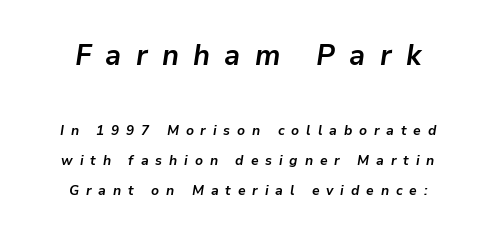
{"italic": "yes", "lean": "right", "slant_degrees": 9, "bold": "yes", "weight": "semibold", "width": "normal", "stroke_contrast": "low", "x_height": "medium", "monospaced": "no", "underline": "no", "align": "center", "line_spacing": "loose", "line_spacing_ratio": 2.14, "letter_spacing": "wide", "letter_spacing_em": 0.49, "larger_block": "first", "size_ratio": 2.07, "glyph_px": 29}
